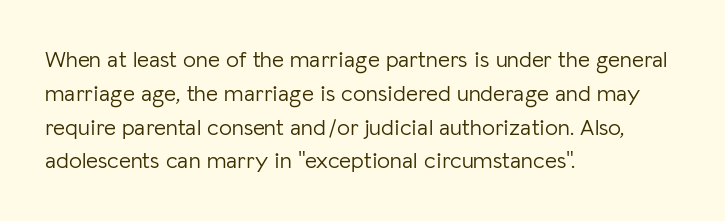
{"italic": "no", "bold": "no", "underline": "no", "align": "left", "line_spacing": "normal", "line_spacing_ratio": 1.47, "letter_spacing": "normal", "letter_spacing_em": 0.0, "glyph_px": 23}
